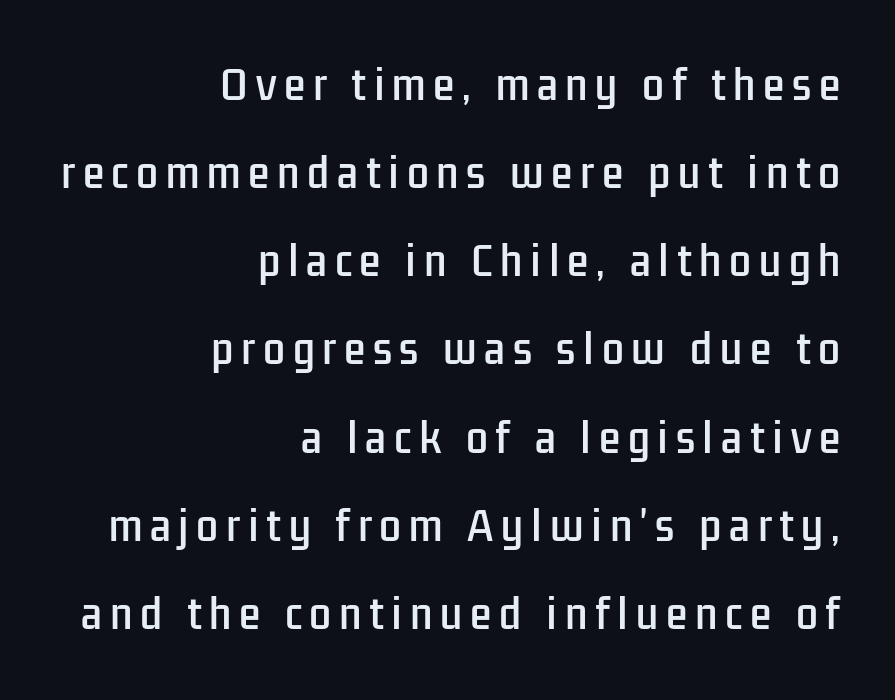
These lines are set flush right with a ragged left edge. The passage shown is typed in a proportional face where columns would drift. This sample uses an upright cut, with every glyph sitting square on the baseline. You could fit nearly another row in the gap between these rows.
